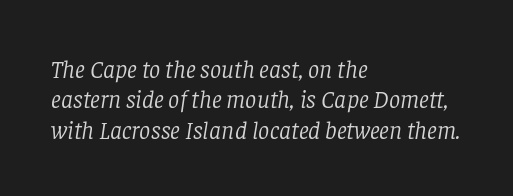
Line starts are locked; line ends wander. This sample uses an oblique cut, with every glyph tilted off the vertical. How are the letters spaced? Ordinarily, with no added tracking. Check the space under the baseline: it is left empty.
